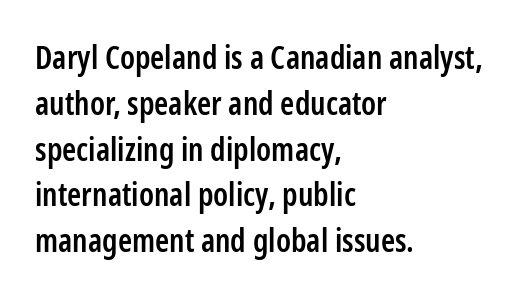
{"serif": "no", "italic": "no", "bold": "semi", "weight": "semibold", "width": "condensed", "stroke_contrast": "low", "x_height": "medium", "monospaced": "no", "underline": "no", "align": "left", "line_spacing": "normal", "line_spacing_ratio": 1.43, "letter_spacing": "normal", "letter_spacing_em": 0.0, "glyph_px": 32}
